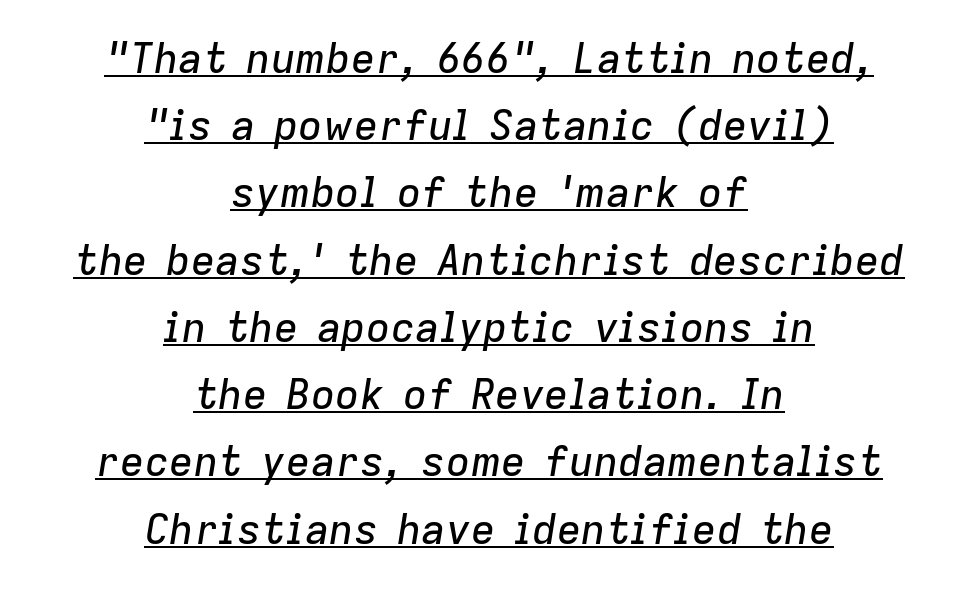
The image shows 41 px text type, italic (leaning right); set centered, normal line spacing (1.64x), normal letter spacing, underlined; low stroke contrast and a medium x-height.
